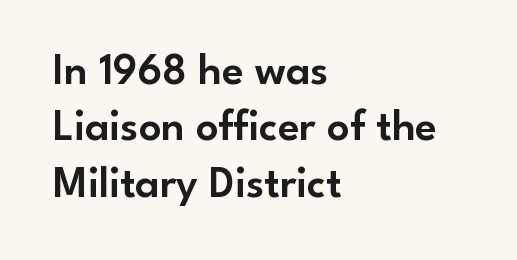
{"serif": "no", "italic": "no", "width": "normal", "stroke_contrast": "low", "x_height": "small", "monospaced": "no", "underline": "no", "align": "left", "line_spacing": "normal", "line_spacing_ratio": 1.28, "letter_spacing": "normal", "letter_spacing_em": 0.0, "glyph_px": 44}
